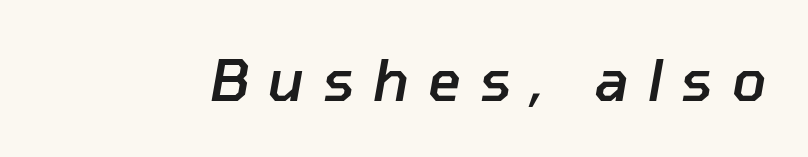
The image shows 57 px semibold type, italic (leaning right); set unusually wide letter spacing (+0.32 em), not underlined; low stroke contrast and a medium x-height.
